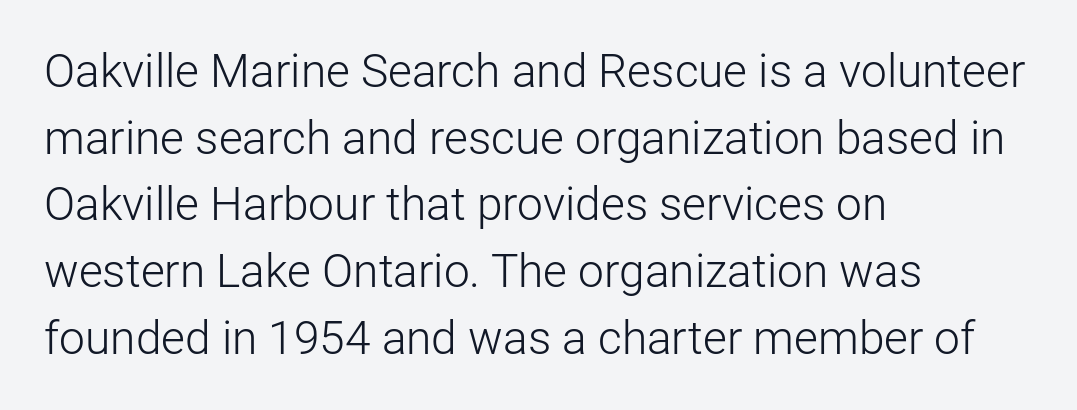
Q: Is the text bold? A: No.
Q: Is the text italic (slanted)? A: No, it is upright.
Q: Is the typeface a serif or a sans-serif typeface? A: Sans-serif.
Q: Is the text underlined? A: No.
Q: How is the paragraph aligned? A: Left-aligned.
Q: Is the spacing between letters normal or unusually wide? A: Normal.
Q: Is the spacing between lines tight, normal or loose? A: Normal.
Q: Width (condensed, normal, or wide)? A: Normal.
Q: Stroke contrast? A: Low.
Q: x-height? A: Medium.
Q: Monospaced? A: No.
